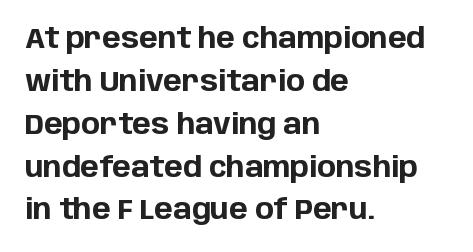
The image shows 28 px bold sans-serif type, upright; set left-aligned, normal line spacing (1.53x), normal letter spacing, not underlined; low stroke contrast and a large x-height.
